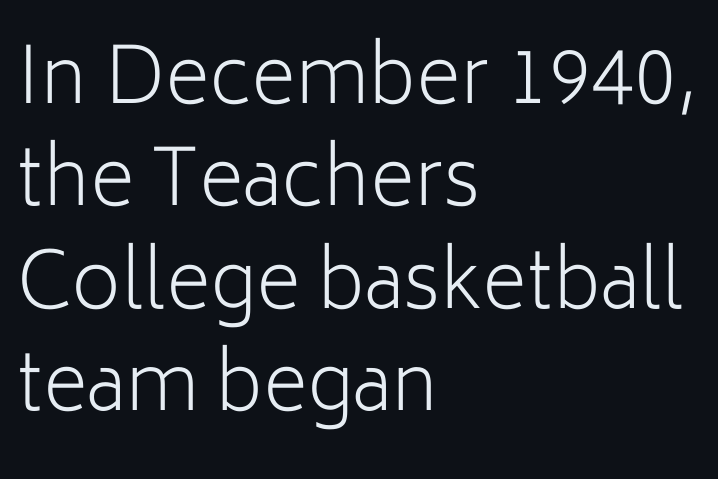
In terms of letterspacing, this is plain default setting. The passage shown is not underscored anywhere. Leading: standard. Typographically, this falls in the sans-serif category. Where is the straight margin? On the left. Compared with a typical body face, this is equally light or lighter still.
